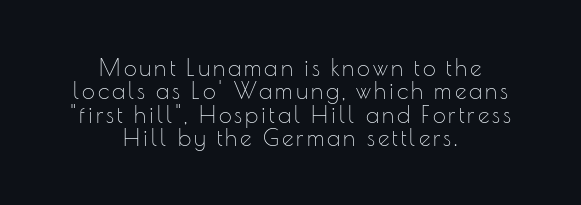
Q: Is the text bold? A: No.
Q: Is the text italic (slanted)? A: No, it is upright.
Q: Is the text underlined? A: No.
Q: How is the paragraph aligned? A: Centered.
Q: Is the spacing between lines tight, normal or loose? A: Tight.
